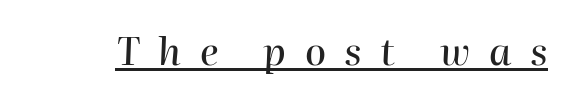
{"italic": "yes", "lean": "right", "slant_degrees": 2, "width": "normal", "stroke_contrast": "high", "x_height": "medium", "monospaced": "no", "underline": "yes", "letter_spacing": "wide", "letter_spacing_em": 0.49, "glyph_px": 38}
